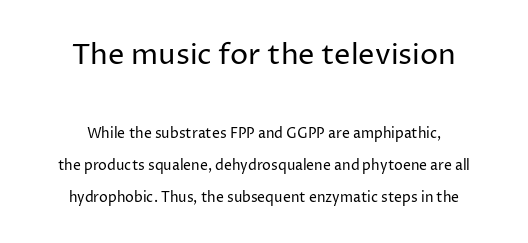
Q: Is the text bold? A: No.
Q: Is the text italic (slanted)? A: No, it is upright.
Q: Is the typeface a serif or a sans-serif typeface? A: Sans-serif.
Q: Is the text underlined? A: No.
Q: How is the paragraph aligned? A: Centered.
Q: Is the spacing between letters normal or unusually wide? A: Normal.
Q: Is the spacing between lines tight, normal or loose? A: Loose.
Q: Which block of text is set in a larger size, the first (top) or the second (bottom)? A: The first (top) one.
Q: Width (condensed, normal, or wide)? A: Normal.
Q: Stroke contrast? A: Low.
Q: x-height? A: Medium.
Q: Monospaced? A: No.
